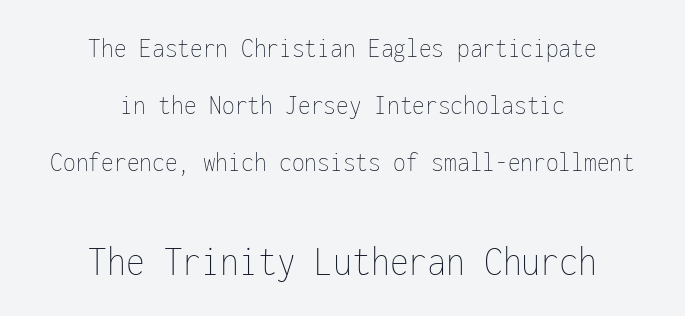
Q: Is the text bold? A: No.
Q: Is the text italic (slanted)? A: No, it is upright.
Q: Is the text underlined? A: No.
Q: How is the paragraph aligned? A: Centered.
Q: Is the spacing between letters normal or unusually wide? A: Normal.
Q: Is the spacing between lines tight, normal or loose? A: Loose.
Q: Which block of text is set in a larger size, the first (top) or the second (bottom)? A: The second (bottom) one.
Q: Width (condensed, normal, or wide)? A: Condensed.
Q: Stroke contrast? A: Low.
Q: x-height? A: Medium.
Q: Monospaced? A: Yes.
